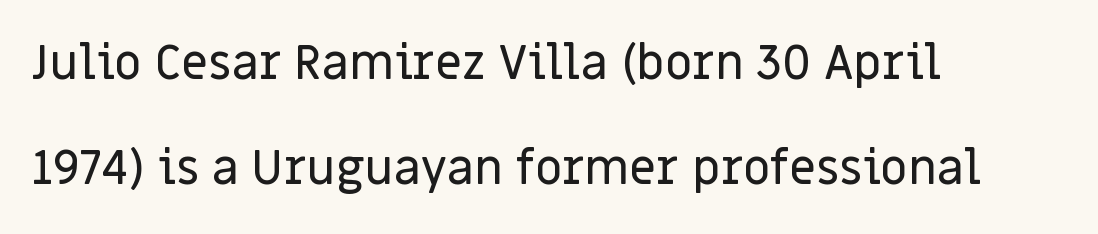
The gaps between neighbouring characters are ordinary and unremarkable. Each letter's strokes conclude bluntly, with no projecting serifs. Every character sits straight up, as roman type does. The typesetter chose a ragged-right arrangement here. Looks like regular typesetting: each glyph gets only the width it needs.
